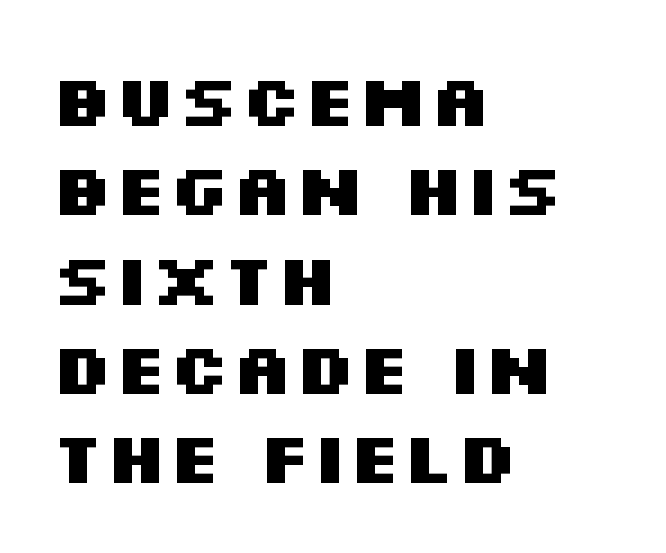
Q: Is the text bold? A: Yes.
Q: Is the text italic (slanted)? A: No, it is upright.
Q: Is the typeface a serif or a sans-serif typeface? A: Sans-serif.
Q: Is the text underlined? A: No.
Q: How is the paragraph aligned? A: Left-aligned.
Q: Is the spacing between letters normal or unusually wide? A: Normal.
Q: Width (condensed, normal, or wide)? A: Wide.
Q: Stroke contrast? A: Medium.
Q: x-height? A: Large.
Q: Monospaced? A: No.
